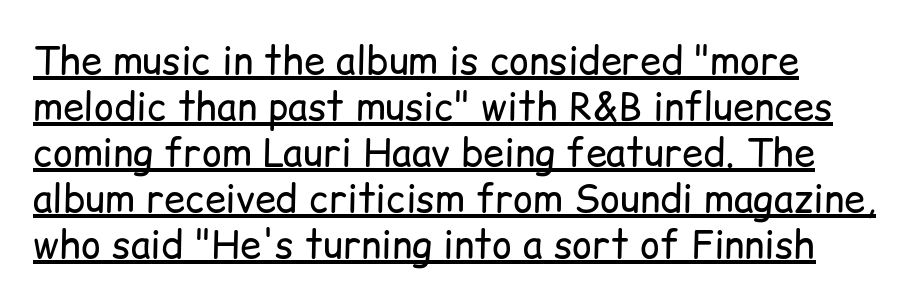
{"serif": "no", "italic": "no", "bold": "no", "weight": "regular", "width": "normal", "stroke_contrast": "low", "x_height": "medium", "monospaced": "no", "underline": "yes", "align": "left", "line_spacing_ratio": 1.21, "letter_spacing": "normal", "letter_spacing_em": 0.0, "glyph_px": 38}
